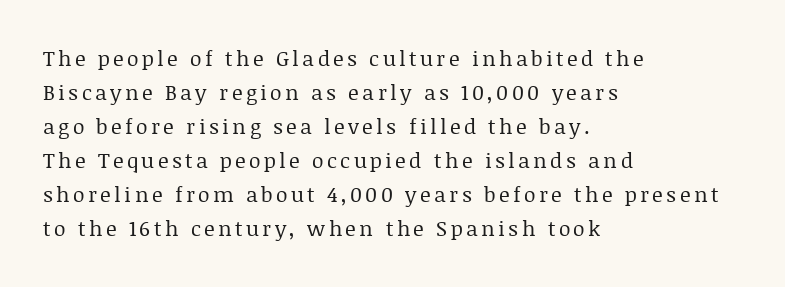
Q: Is the text bold? A: No.
Q: Is the text italic (slanted)? A: No, it is upright.
Q: Is the text underlined? A: No.
Q: How is the paragraph aligned? A: Left-aligned.
Q: Is the spacing between lines tight, normal or loose? A: Normal.
